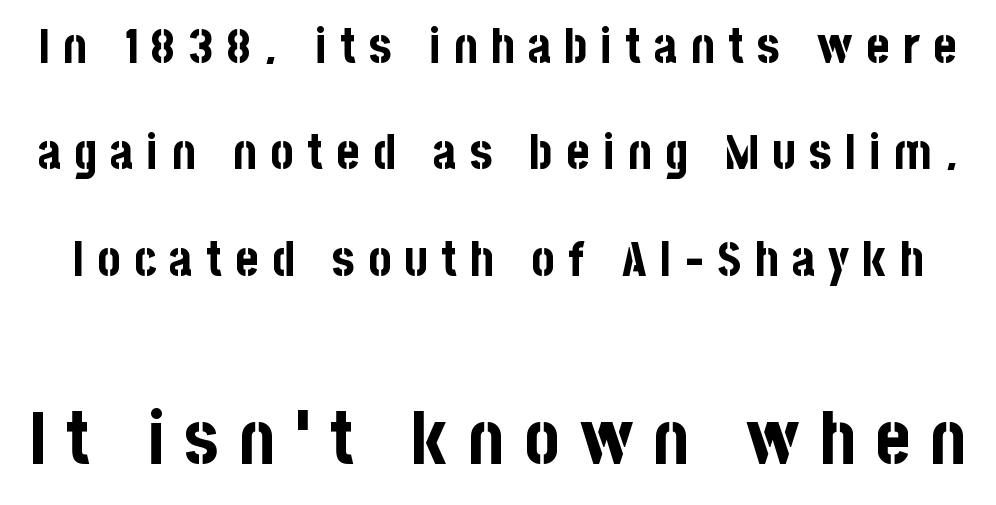
{"serif": "no", "italic": "no", "bold": "yes", "weight": "bold", "width": "condensed", "stroke_contrast": "low", "x_height": "large", "monospaced": "no", "underline": "no", "line_spacing": "loose", "line_spacing_ratio": 2.17, "letter_spacing": "wide", "letter_spacing_em": 0.27, "larger_block": "second", "size_ratio": 1.51, "glyph_px": 74}
